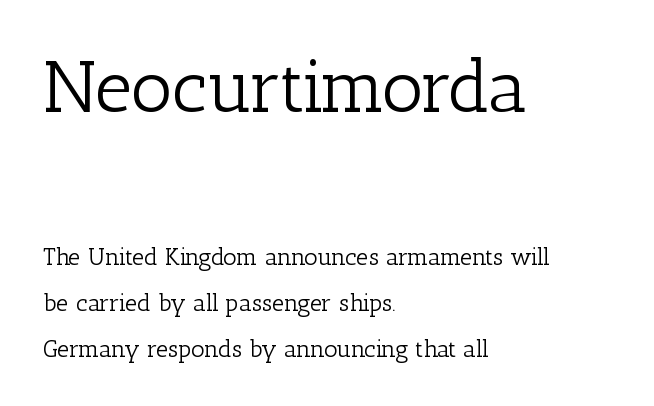
The image shows 73 px light serif type, upright; set left-aligned, loose line spacing (1.92x), normal letter spacing, not underlined; the first (top) block is 3.04x larger; low stroke contrast and a medium x-height.
